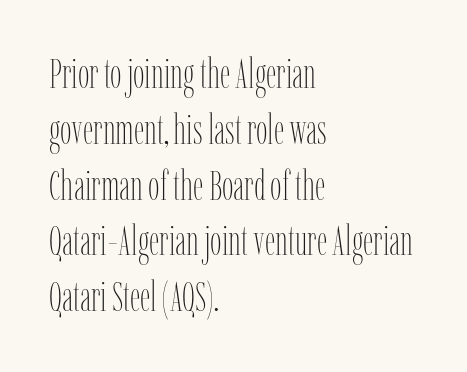
Q: Is the text bold? A: No.
Q: Is the text italic (slanted)? A: No, it is upright.
Q: Is the text underlined? A: No.
Q: How is the paragraph aligned? A: Left-aligned.
Q: Is the spacing between letters normal or unusually wide? A: Normal.
Q: Is the spacing between lines tight, normal or loose? A: Normal.
Q: Width (condensed, normal, or wide)? A: Condensed.
Q: Stroke contrast? A: Low.
Q: x-height? A: Medium.
Q: Monospaced? A: No.
